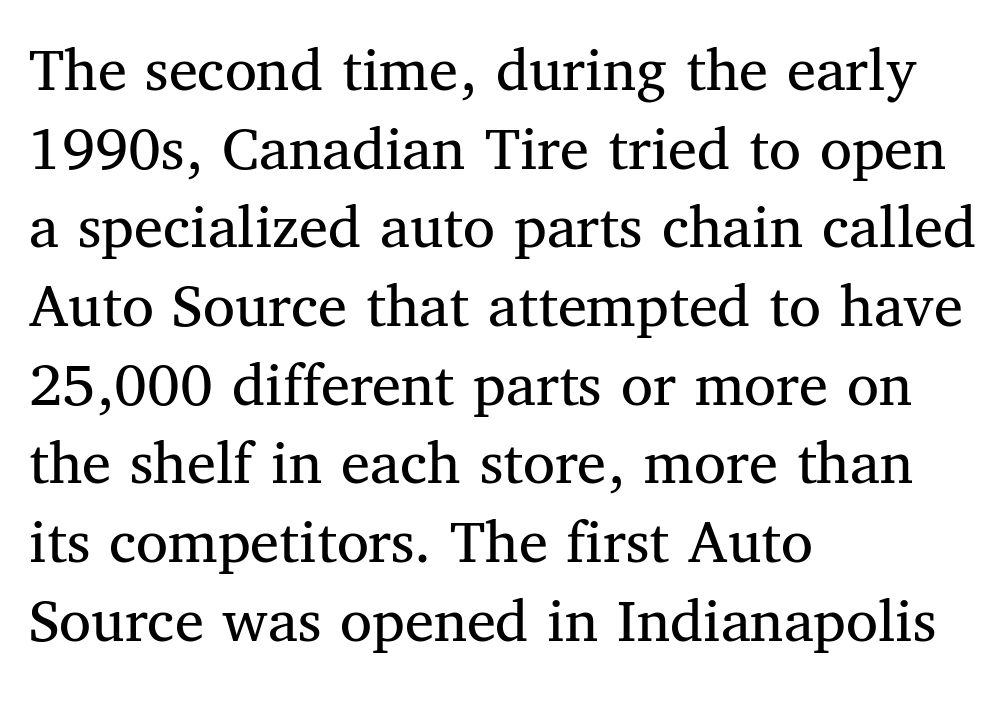
The type is set solid horizontally, with unmodified tracking. Designer's note — italics off, roman on. The weight would be labelled regular, book, light, or lighter still. Casual observation: everything's shoved over to the left. The glyphs in this specimen are seriffed. Decoration check: the copy has no underline.
